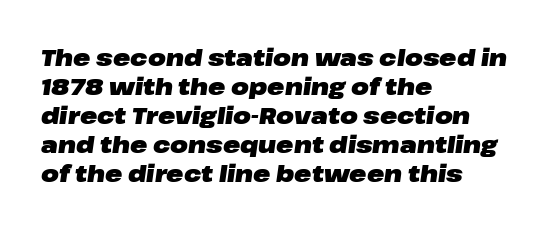
Q: Is the text bold? A: Yes.
Q: Is the text italic (slanted)? A: Yes, it leans right by about 8 degrees.
Q: Is the text underlined? A: No.
Q: How is the paragraph aligned? A: Left-aligned.
Q: Is the spacing between letters normal or unusually wide? A: Normal.
Q: Is the spacing between lines tight, normal or loose? A: Normal.
